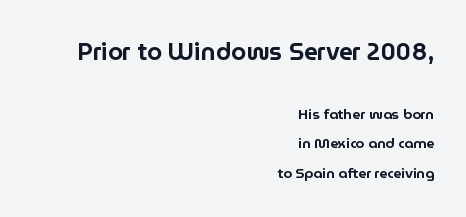
Q: Is the text italic (slanted)? A: No, it is upright.
Q: Is the text underlined? A: No.
Q: How is the paragraph aligned? A: Right-aligned.
Q: Is the spacing between letters normal or unusually wide? A: Normal.
Q: Is the spacing between lines tight, normal or loose? A: Loose.
Q: Which block of text is set in a larger size, the first (top) or the second (bottom)? A: The first (top) one.
